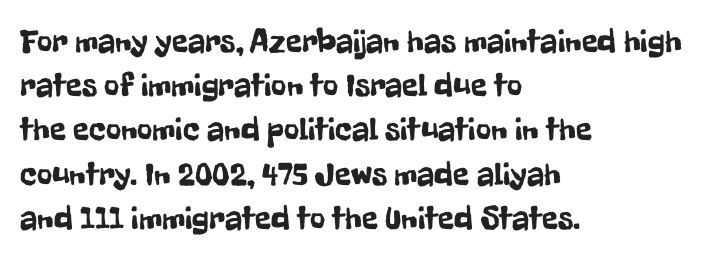
Q: Is the text italic (slanted)? A: No, it is upright.
Q: Is the typeface a serif or a sans-serif typeface? A: Sans-serif.
Q: Is the text underlined? A: No.
Q: How is the paragraph aligned? A: Left-aligned.
Q: Is the spacing between letters normal or unusually wide? A: Normal.
Q: Is the spacing between lines tight, normal or loose? A: Normal.
Q: Width (condensed, normal, or wide)? A: Condensed.
Q: Stroke contrast? A: Low.
Q: x-height? A: Medium.
Q: Monospaced? A: No.
